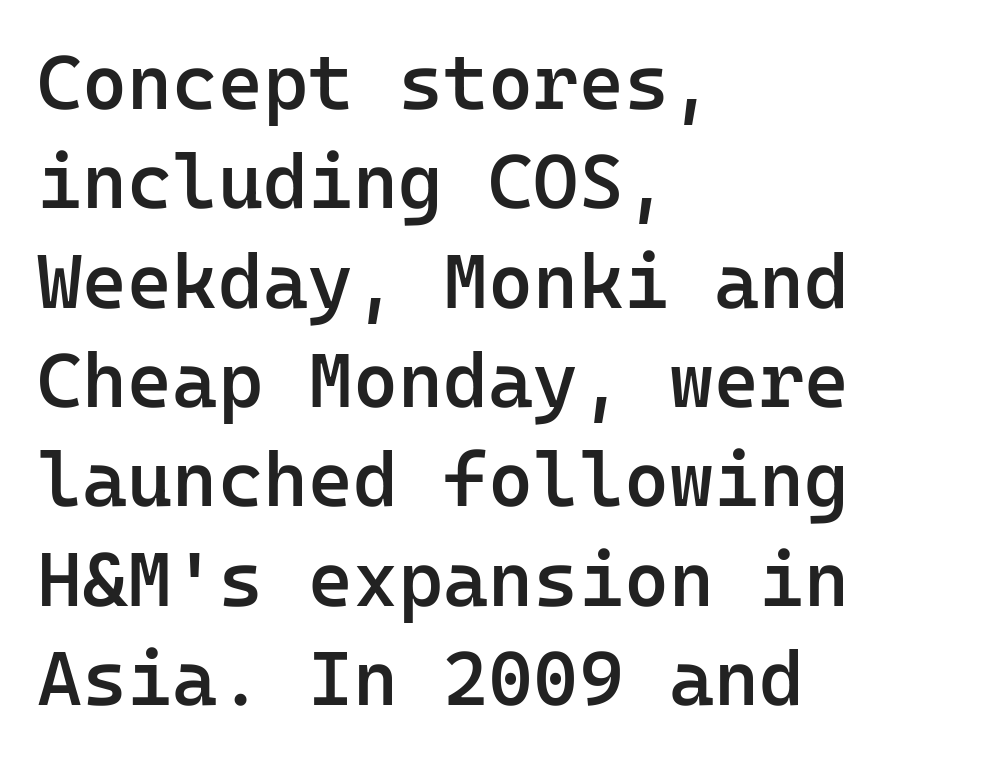
Q: Is the text bold? A: Semi-bold.
Q: Is the text italic (slanted)? A: No, it is upright.
Q: Is the typeface a serif or a sans-serif typeface? A: Sans-serif.
Q: Is the text underlined? A: No.
Q: How is the paragraph aligned? A: Left-aligned.
Q: Is the spacing between letters normal or unusually wide? A: Normal.
Q: Is the spacing between lines tight, normal or loose? A: Normal.
Q: Width (condensed, normal, or wide)? A: Normal.
Q: Stroke contrast? A: Low.
Q: x-height? A: Medium.
Q: Monospaced? A: Yes.
